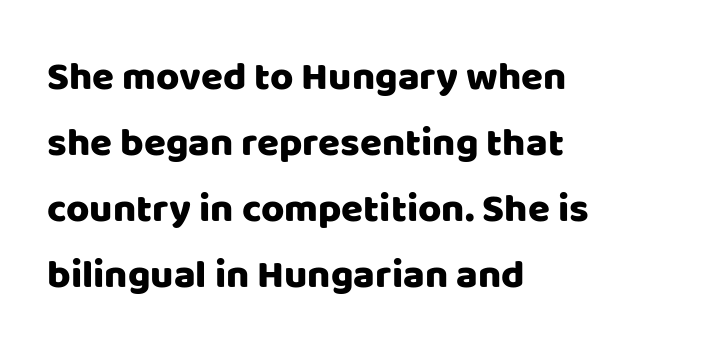
{"serif": "no", "italic": "no", "width": "normal", "stroke_contrast": "low", "x_height": "large", "monospaced": "no", "underline": "no", "align": "left", "line_spacing": "normal", "line_spacing_ratio": 1.65, "letter_spacing": "normal", "letter_spacing_em": 0.0, "glyph_px": 40}
